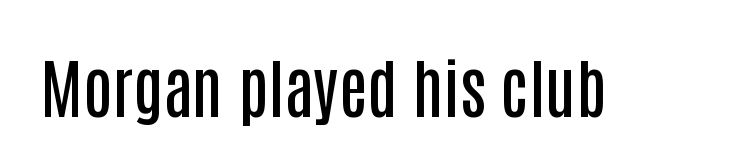
The image shows 65 px semibold, condensed sans-serif type, upright; set normal letter spacing, not underlined; low stroke contrast and a large x-height.
